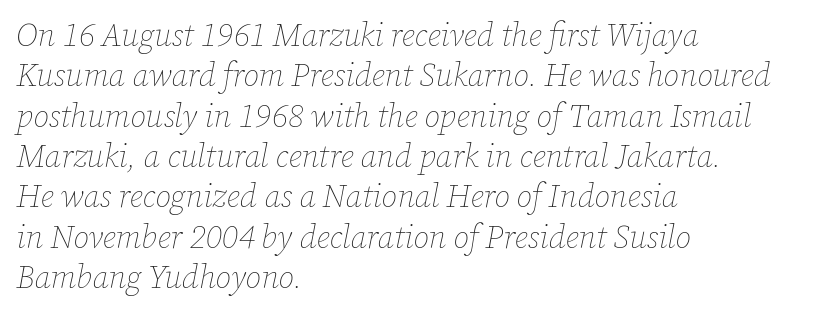
Q: Is the text bold? A: No.
Q: Is the text italic (slanted)? A: Yes, it leans right by about 12 degrees.
Q: Is the text underlined? A: No.
Q: How is the paragraph aligned? A: Left-aligned.
Q: Is the spacing between letters normal or unusually wide? A: Normal.
Q: Is the spacing between lines tight, normal or loose? A: Normal.
Q: Width (condensed, normal, or wide)? A: Normal.
Q: Stroke contrast? A: Low.
Q: x-height? A: Medium.
Q: Monospaced? A: No.
